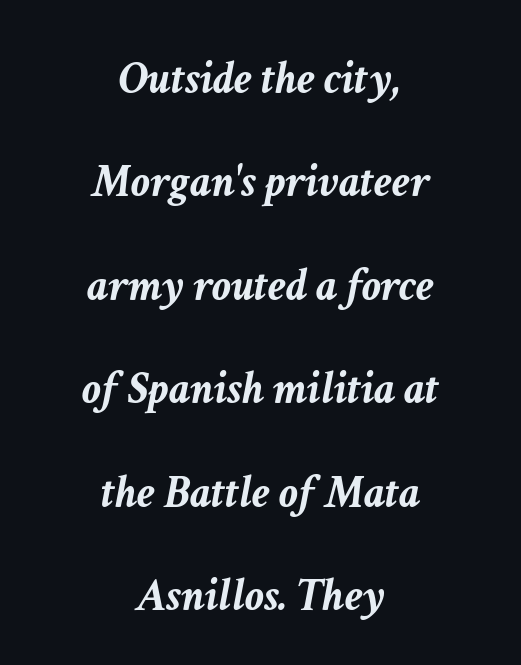
Compared with ordinary roman type, these characters are visibly tilted. What weight is shown? A full bold with thick strokes. The space beneath each line is pristine and unruled. If you folded the block vertically in half, each line would mirror itself in length. The block of text is sparse from top to bottom, with ample space between rows.
